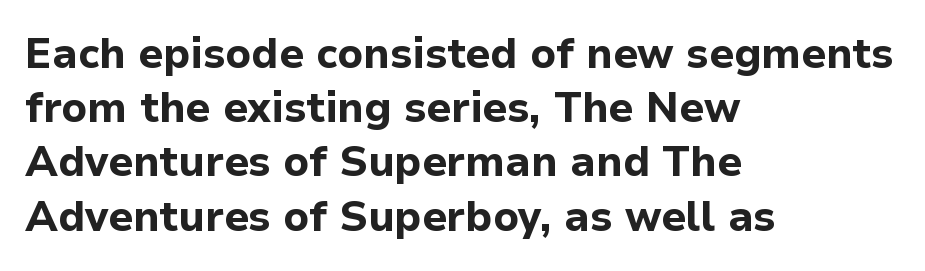
Q: Is the text bold? A: Yes.
Q: Is the text italic (slanted)? A: No, it is upright.
Q: Is the typeface a serif or a sans-serif typeface? A: Sans-serif.
Q: Is the text underlined? A: No.
Q: How is the paragraph aligned? A: Left-aligned.
Q: Is the spacing between letters normal or unusually wide? A: Normal.
Q: Is the spacing between lines tight, normal or loose? A: Normal.
Q: Width (condensed, normal, or wide)? A: Normal.
Q: Stroke contrast? A: Low.
Q: x-height? A: Medium.
Q: Monospaced? A: No.
